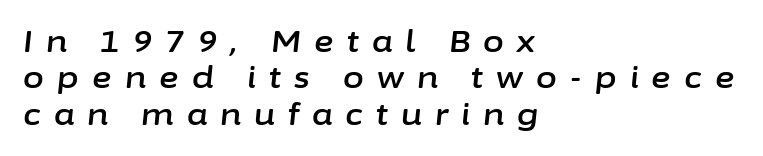
The image shows 30 px text type, italic (leaning right); set left-aligned, line spacing 1.21x, unusually wide letter spacing (+0.44 em), not underlined; low stroke contrast and a medium x-height.
